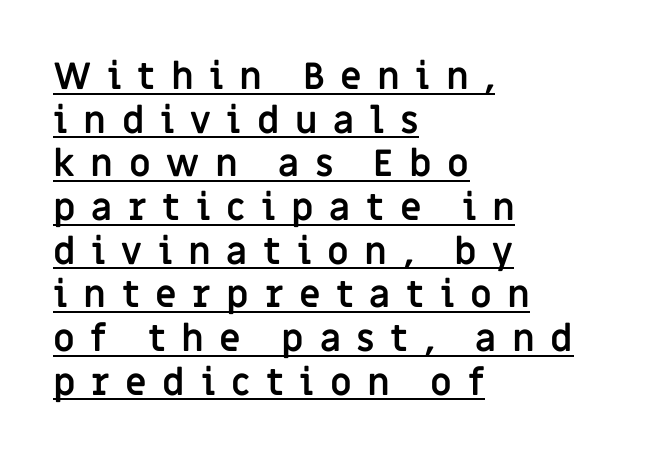
Q: Is the text bold? A: Yes.
Q: Is the text italic (slanted)? A: No, it is upright.
Q: Is the typeface a serif or a sans-serif typeface? A: Sans-serif.
Q: Is the text underlined? A: Yes.
Q: How is the paragraph aligned? A: Left-aligned.
Q: Is the spacing between letters normal or unusually wide? A: Unusually wide.
Q: Width (condensed, normal, or wide)? A: Normal.
Q: Stroke contrast? A: Low.
Q: x-height? A: Large.
Q: Monospaced? A: No.
